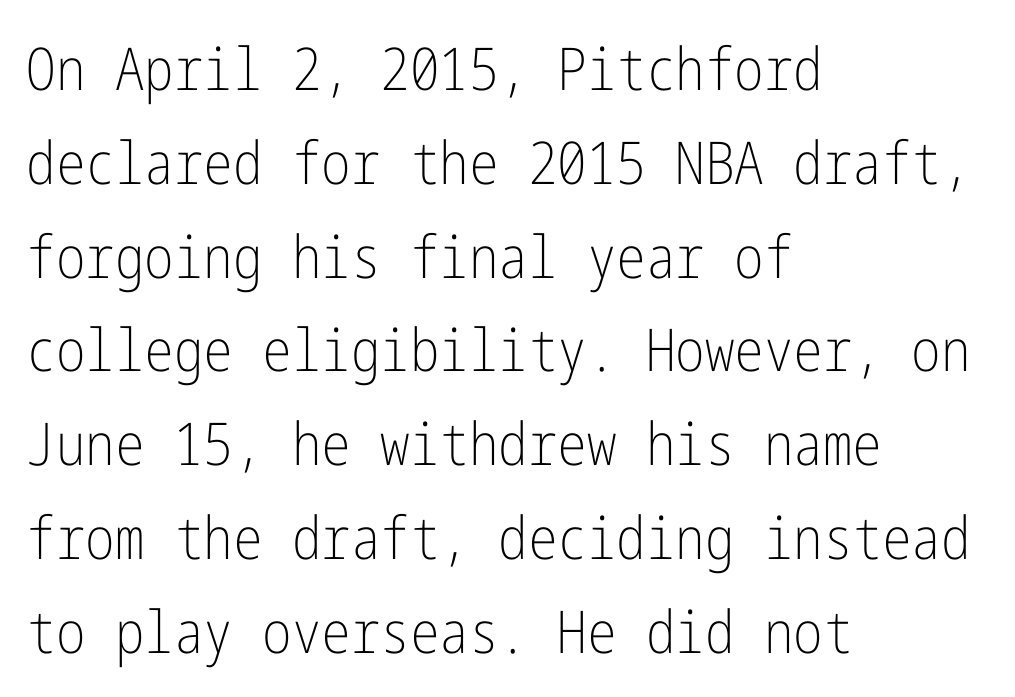
{"serif": "no", "italic": "no", "bold": "no", "weight": "light", "width": "condensed", "stroke_contrast": "low", "x_height": "medium", "underline": "no", "align": "left", "line_spacing": "normal", "line_spacing_ratio": 1.59, "letter_spacing": "normal", "letter_spacing_em": 0.0, "glyph_px": 59}
